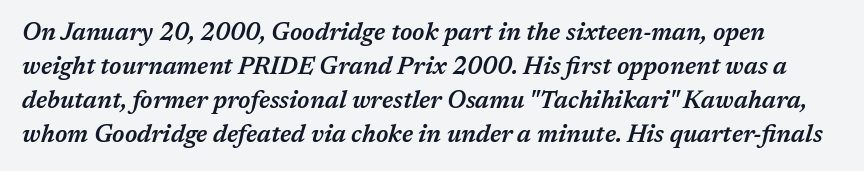
Q: Is the text bold? A: Semi-bold.
Q: Is the text italic (slanted)? A: Yes, it leans right by about 17 degrees.
Q: Is the text underlined? A: No.
Q: Is the spacing between letters normal or unusually wide? A: Normal.
Q: Is the spacing between lines tight, normal or loose? A: Normal.
